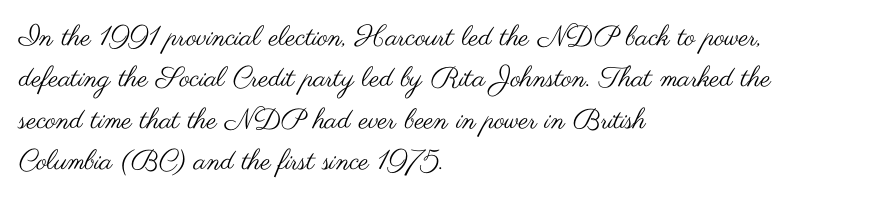
The image shows 28 px regular-weight, wide sans-serif type; set left-aligned, normal line spacing (1.48x), normal letter spacing, not underlined; medium stroke contrast and a small x-height.
